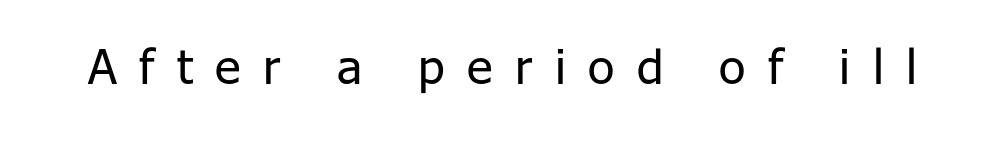
Q: Is the text bold? A: No.
Q: Is the text italic (slanted)? A: No, it is upright.
Q: Is the typeface a serif or a sans-serif typeface? A: Sans-serif.
Q: Is the text underlined? A: No.
Q: Is the spacing between letters normal or unusually wide? A: Unusually wide.
Q: Width (condensed, normal, or wide)? A: Normal.
Q: Stroke contrast? A: Low.
Q: x-height? A: Medium.
Q: Monospaced? A: No.
